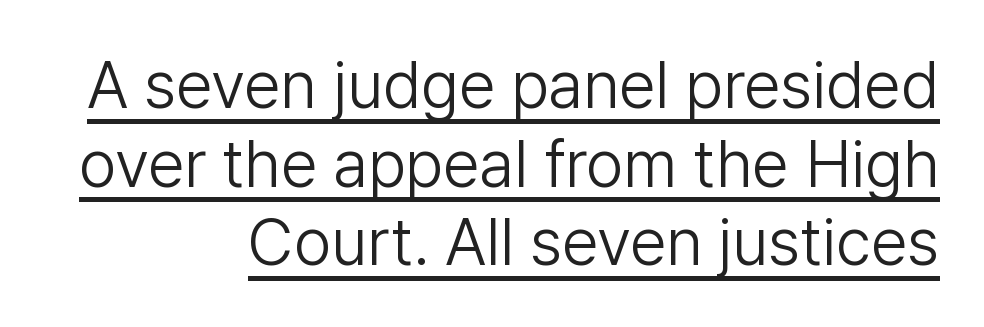
{"serif": "no", "italic": "no", "bold": "no", "weight": "light", "width": "normal", "stroke_contrast": "low", "x_height": "medium", "monospaced": "no", "underline": "yes", "align": "right", "line_spacing_ratio": 1.19, "letter_spacing": "normal", "letter_spacing_em": 0.0, "glyph_px": 66}
